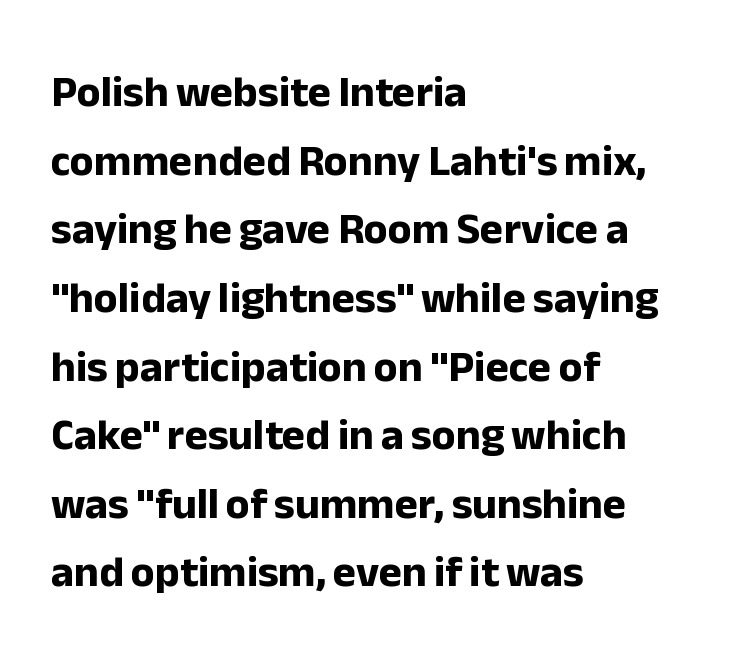
{"serif": "no", "italic": "no", "bold": "yes", "weight": "bold", "width": "normal", "stroke_contrast": "low", "x_height": "medium", "monospaced": "no", "underline": "no", "align": "left", "line_spacing": "normal", "line_spacing_ratio": 1.56, "letter_spacing": "normal", "letter_spacing_em": 0.0, "glyph_px": 44}
